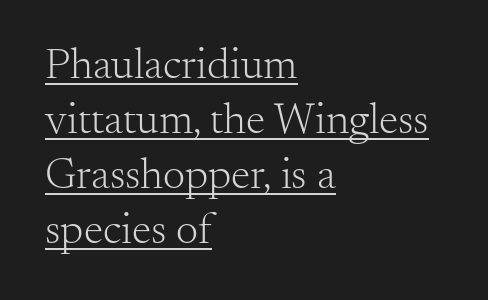
Q: Is the text bold? A: No.
Q: Is the text italic (slanted)? A: No, it is upright.
Q: Is the typeface a serif or a sans-serif typeface? A: Serif.
Q: Is the text underlined? A: Yes.
Q: How is the paragraph aligned? A: Left-aligned.
Q: Is the spacing between letters normal or unusually wide? A: Normal.
Q: Is the spacing between lines tight, normal or loose? A: Normal.
Q: Width (condensed, normal, or wide)? A: Normal.
Q: Stroke contrast? A: Medium.
Q: x-height? A: Small.
Q: Monospaced? A: No.
